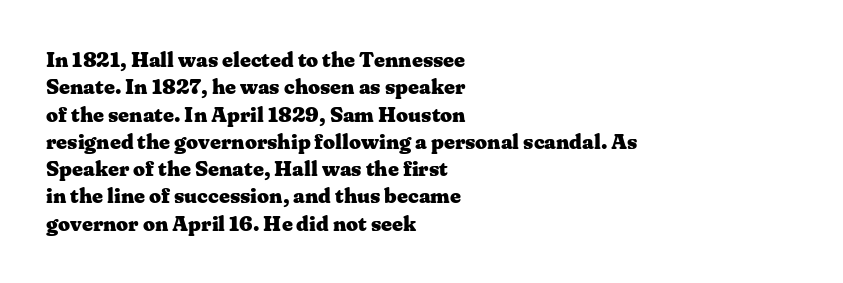
The image shows 21 px bold type, upright; set left-aligned, normal line spacing (1.3x), normal letter spacing, not underlined.
